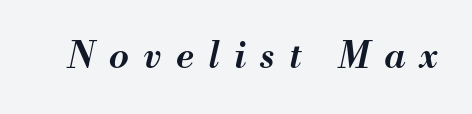
{"italic": "yes", "lean": "right", "slant_degrees": 13, "bold": "semi", "weight": "semibold", "width": "normal", "stroke_contrast": "medium", "x_height": "small", "monospaced": "no", "underline": "no", "letter_spacing": "wide", "letter_spacing_em": 0.4, "glyph_px": 36}
